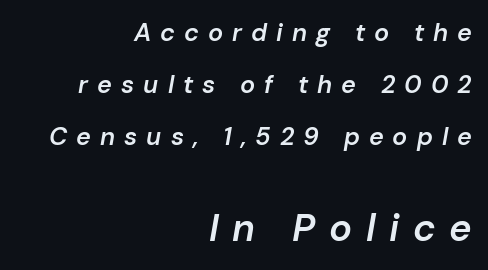
Varying glyph widths throughout — classic text-font behaviour. Quick note: italic. Letter spacing: wide. Block two is the big one; block one sits smaller above it. This rendering features lettering with no underline.
